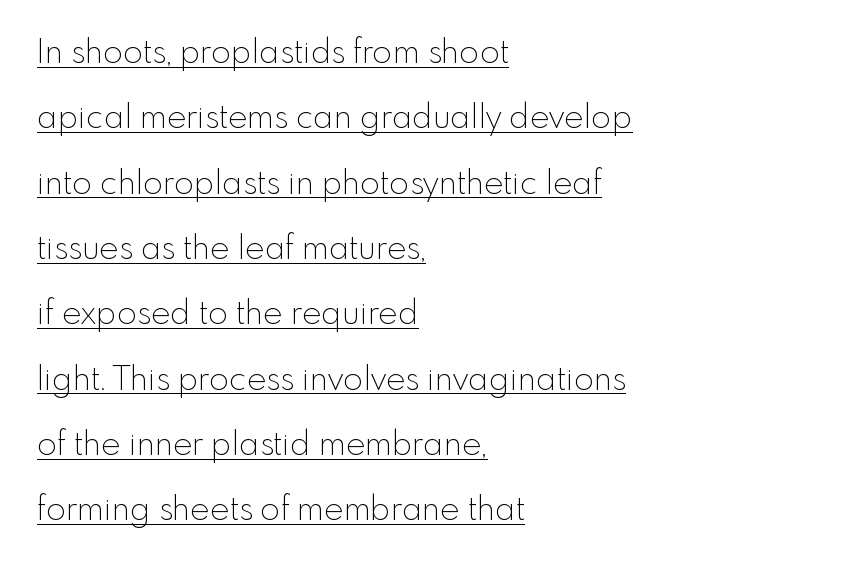
{"serif": "no", "italic": "no", "bold": "no", "weight": "thin", "width": "normal", "x_height": "small", "monospaced": "no", "underline": "yes", "align": "left", "line_spacing": "loose", "line_spacing_ratio": 1.98, "letter_spacing": "normal", "letter_spacing_em": 0.0, "glyph_px": 33}
